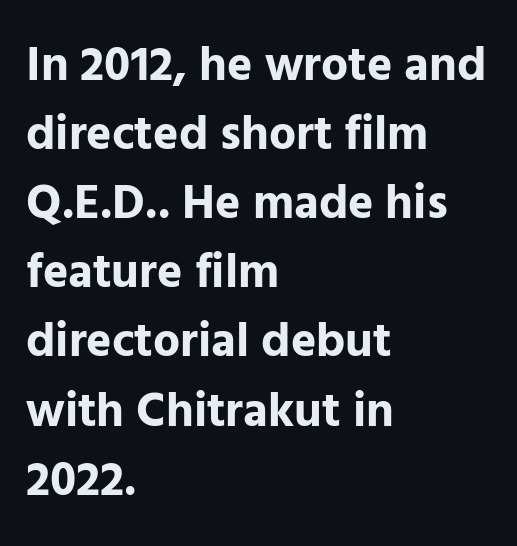
Q: Is the text bold? A: Yes.
Q: Is the text italic (slanted)? A: No, it is upright.
Q: Is the typeface a serif or a sans-serif typeface? A: Sans-serif.
Q: Is the text underlined? A: No.
Q: How is the paragraph aligned? A: Left-aligned.
Q: Is the spacing between letters normal or unusually wide? A: Normal.
Q: Is the spacing between lines tight, normal or loose? A: Normal.
Q: Width (condensed, normal, or wide)? A: Normal.
Q: Stroke contrast? A: Low.
Q: x-height? A: Medium.
Q: Monospaced? A: No.
